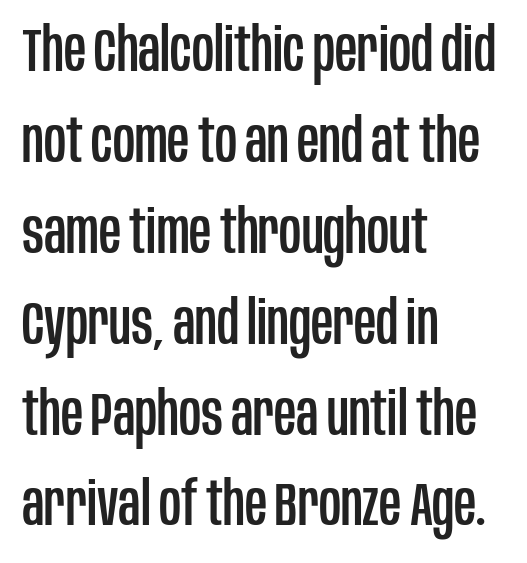
The image shows 61 px condensed sans-serif type, upright; set left-aligned, normal line spacing (1.49x), normal letter spacing, not underlined; low stroke contrast and a large x-height.
